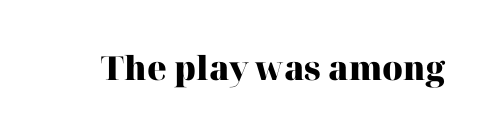
The string is rendered with underlining switched off. The characters display serif detailing at their extremities. Italic: no, the glyphs are upright roman. Spacing verdict: proportional, widths tailored to each character. These words are printed bold, with thick strokes throughout.
